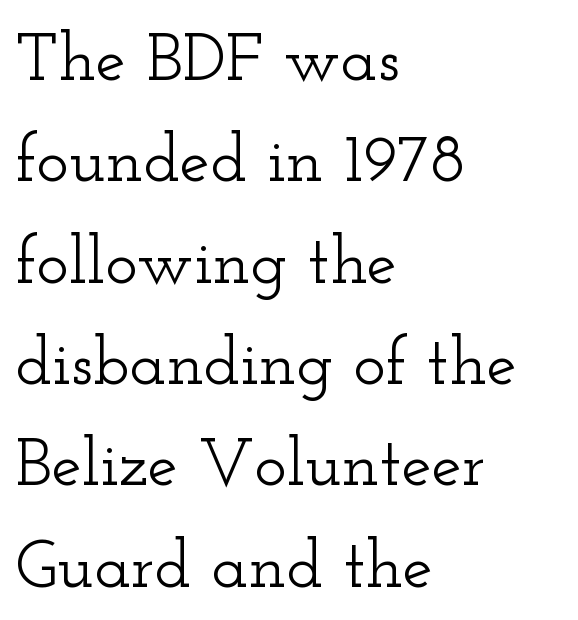
Q: Is the text italic (slanted)? A: No, it is upright.
Q: Is the typeface a serif or a sans-serif typeface? A: Serif.
Q: Is the text underlined? A: No.
Q: How is the paragraph aligned? A: Left-aligned.
Q: Is the spacing between letters normal or unusually wide? A: Normal.
Q: Is the spacing between lines tight, normal or loose? A: Normal.
Q: Width (condensed, normal, or wide)? A: Wide.
Q: Stroke contrast? A: Low.
Q: x-height? A: Small.
Q: Monospaced? A: No.
